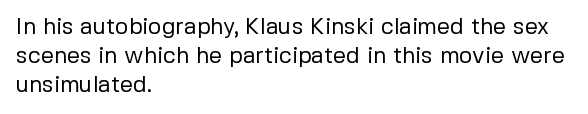
{"italic": "no", "bold": "no", "underline": "no", "align": "left", "line_spacing": "normal", "line_spacing_ratio": 1.27, "letter_spacing": "normal", "letter_spacing_em": 0.0, "glyph_px": 23}
